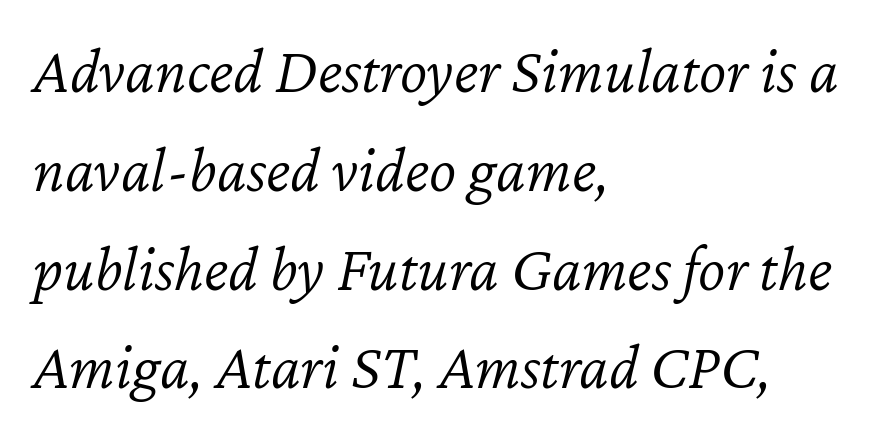
The image shows 65 px light type, italic (leaning right); set left-aligned, normal line spacing (1.52x), normal letter spacing, not underlined; low stroke contrast and a medium x-height.
